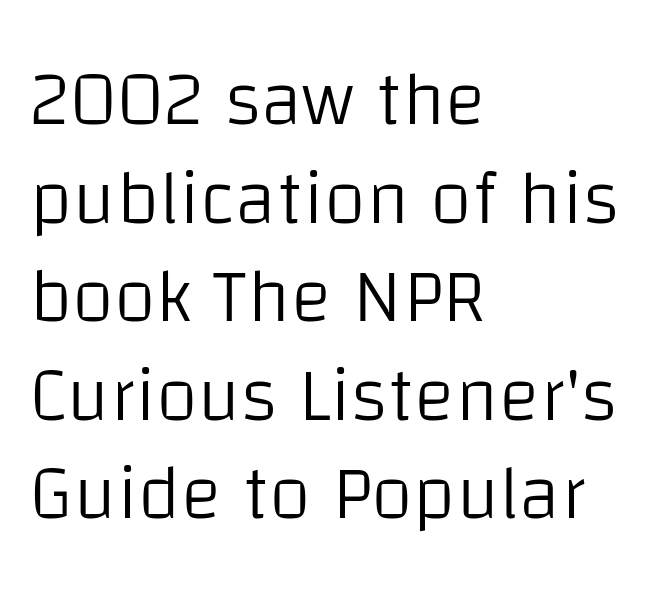
Q: Is the text bold? A: No.
Q: Is the text italic (slanted)? A: No, it is upright.
Q: Is the typeface a serif or a sans-serif typeface? A: Sans-serif.
Q: Is the text underlined? A: No.
Q: How is the paragraph aligned? A: Left-aligned.
Q: Is the spacing between letters normal or unusually wide? A: Normal.
Q: Is the spacing between lines tight, normal or loose? A: Normal.
Q: Width (condensed, normal, or wide)? A: Normal.
Q: Stroke contrast? A: Low.
Q: x-height? A: Large.
Q: Monospaced? A: No.
